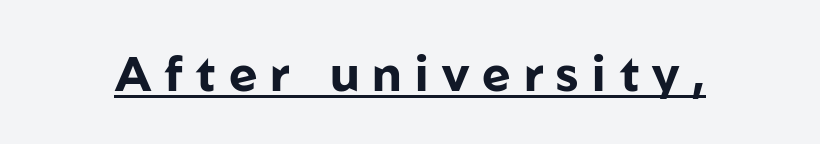
{"serif": "no", "italic": "no", "bold": "yes", "weight": "bold", "width": "normal", "stroke_contrast": "low", "x_height": "medium", "monospaced": "no", "underline": "yes", "letter_spacing": "wide", "letter_spacing_em": 0.27, "glyph_px": 49}
